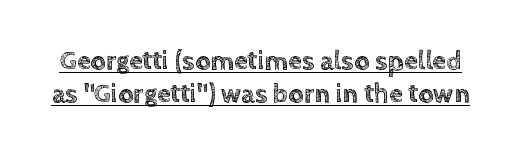
The type is set solid horizontally, with unmodified tracking. Underlined type. It's the straight-up-and-down kind of type.
